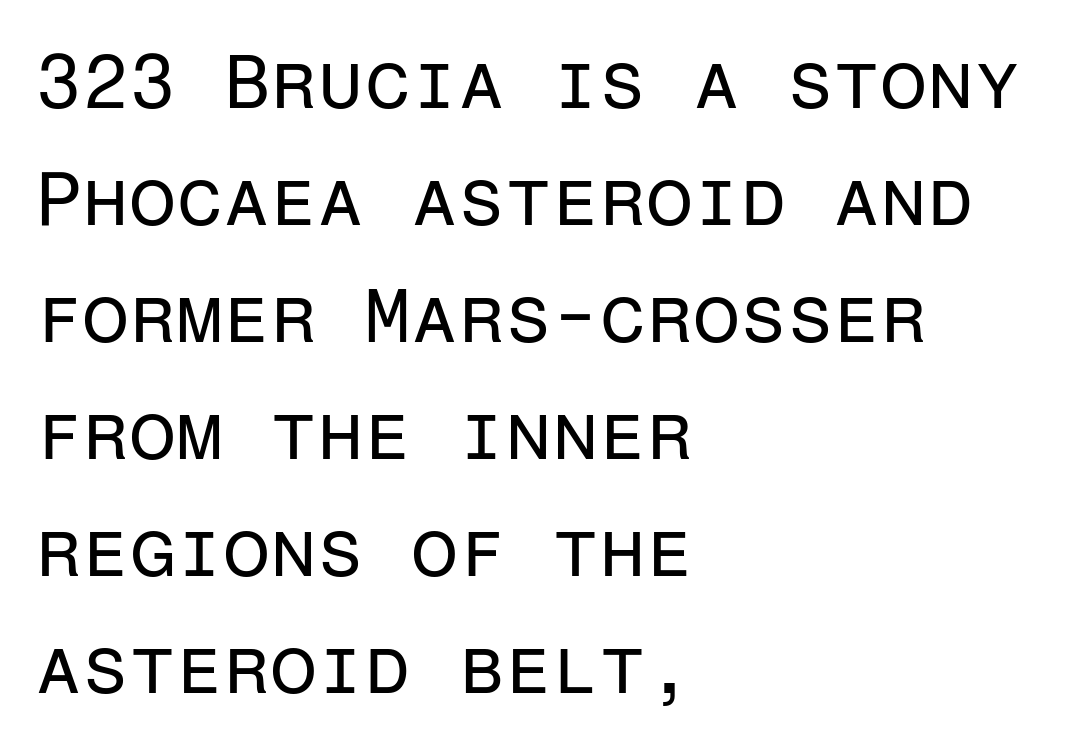
The image shows 76 px regular-weight sans-serif type, upright, monospaced; set left-aligned, normal line spacing (1.54x), normal letter spacing, not underlined; low stroke contrast and a medium x-height.
